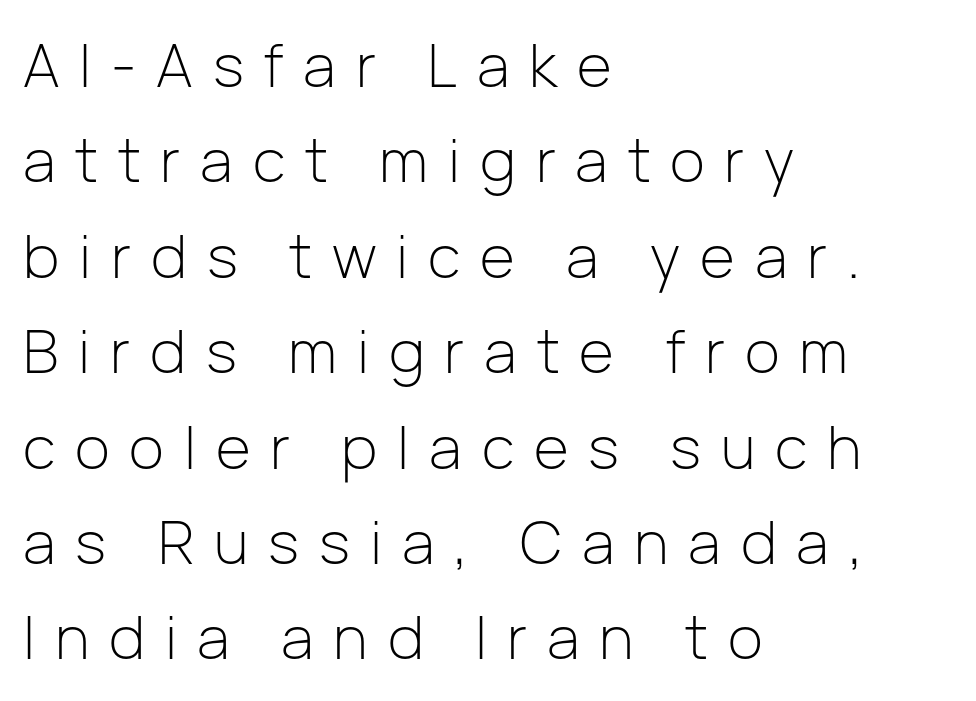
Tall strokes in this sample are plumb rather than angled. The specimen omits any rule beneath the text block's lines. Words appear elongated and porous because spacing is wide. All the whitespace from short lines collects on the right.
